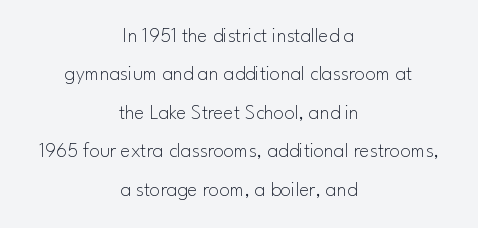
The gap between lines stays unmarked. The paragraph shown floats in the horizontal middle. In terms of posture, this sample is upright. Is the type heavy? It reads as light-to-regular instead. Tracking here is standard; glyphs follow each other at the usual distance.
